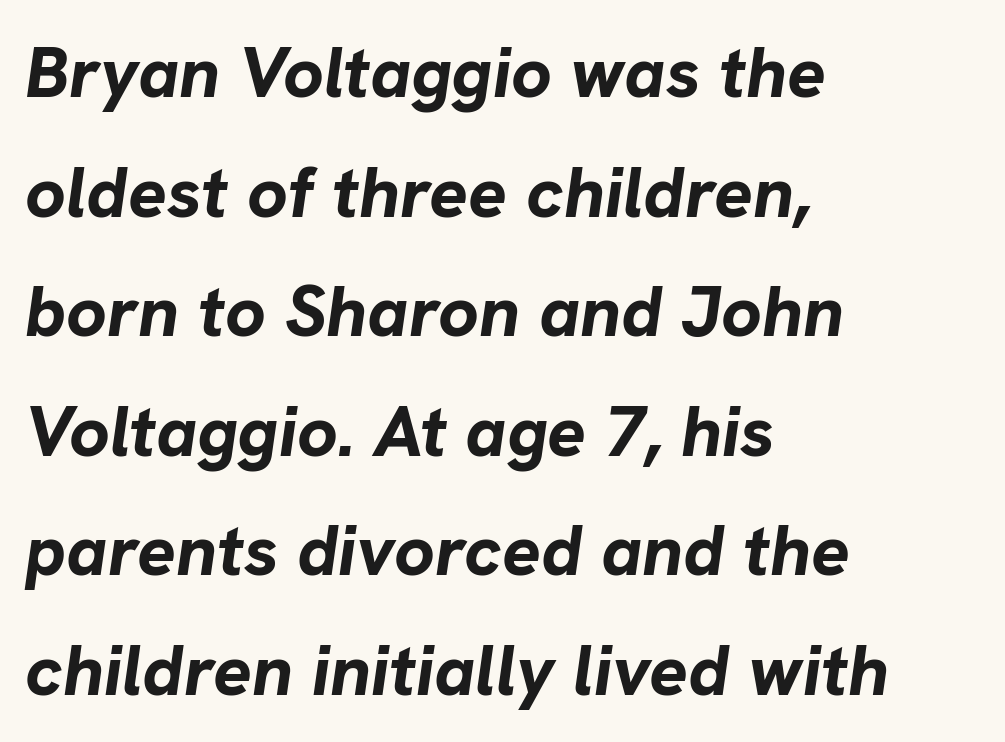
The image shows 72 px bold type, italic (leaning right); set left-aligned, normal line spacing (1.66x), normal letter spacing, not underlined; low stroke contrast and a medium x-height.
